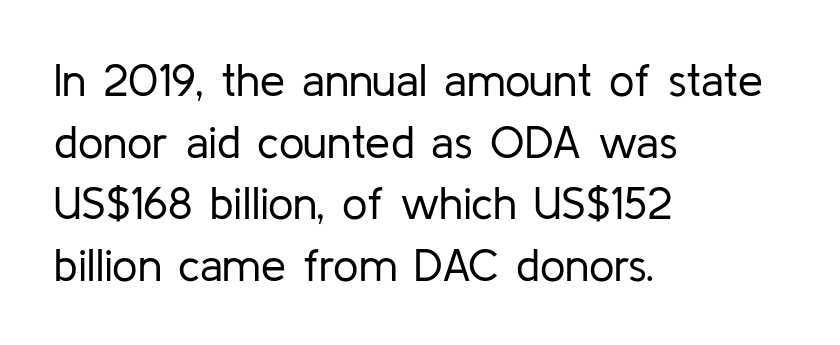
The image shows 45 px regular-weight sans-serif type, upright; set left-aligned, normal line spacing (1.37x), normal letter spacing, not underlined; low stroke contrast and a medium x-height.
